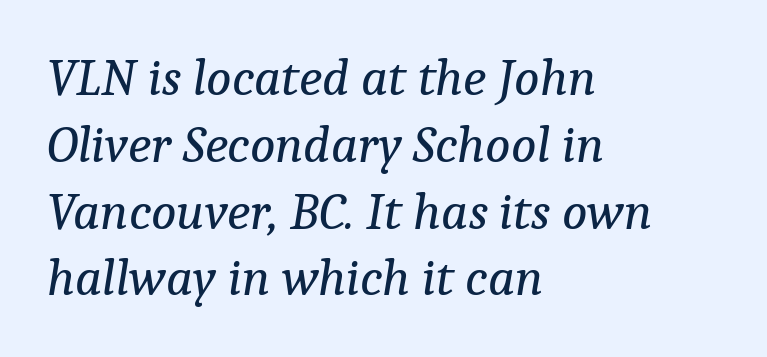
Underline: absent. The rendering uses natural spacing where letterforms have individual widths. Compared with typical body copy, the letter spacing here is the same. This sample is left-justified, so line endings fall wherever the words run out. The designer left line spacing at the default. This rendering employs a face with finishing strokes, i.e., a serif.
